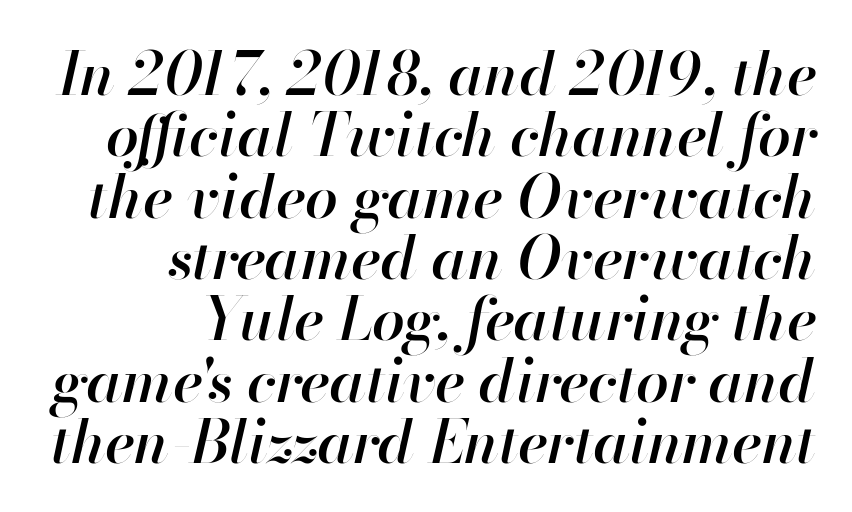
The image shows 59 px semibold type, italic (leaning right); set right-aligned, tight line spacing (1.04x), normal letter spacing, not underlined; high stroke contrast and a small x-height.
